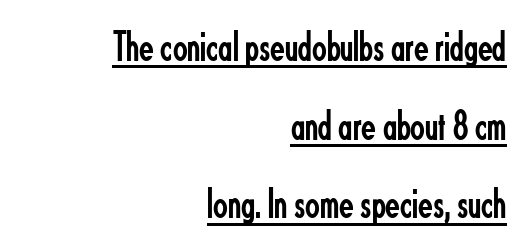
Varying glyph widths throughout — classic text-font behaviour. A light-to-regular cut is what we see here. Caption: lettering with a line underneath. Examine the stroke ends and you'll find no serifs. Horizontal alignment here is rightward, an uncommon choice for prose.
